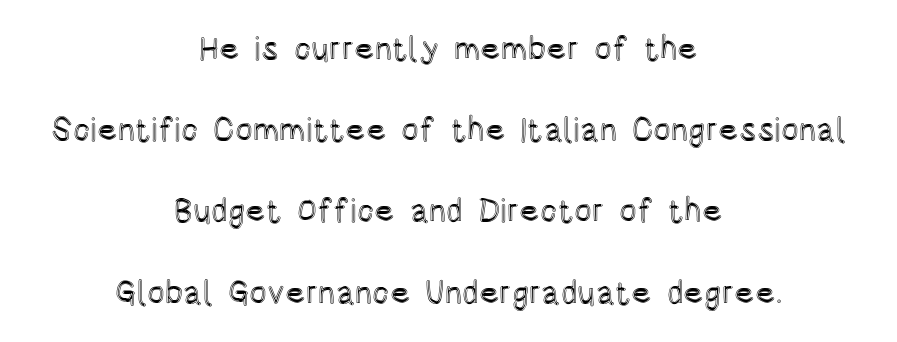
Q: Is the text italic (slanted)? A: No, it is upright.
Q: Is the text underlined? A: No.
Q: How is the paragraph aligned? A: Centered.
Q: Is the spacing between letters normal or unusually wide? A: Normal.
Q: Is the spacing between lines tight, normal or loose? A: Loose.
Q: Width (condensed, normal, or wide)? A: Condensed.
Q: x-height? A: Large.
Q: Monospaced? A: No.
